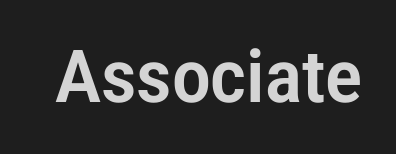
How are the letters spaced? Ordinarily, with no added tracking. Check the space under the baseline: it is left empty. You could not count columns in this text — the font is proportionally spaced. You can tell it's not italic because the verticals are truly vertical. Regarding serifs, this sample does without them.
